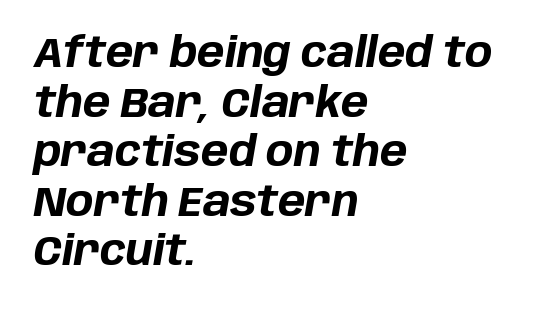
{"italic": "yes", "lean": "right", "slant_degrees": 10, "bold": "yes", "weight": "bold", "width": "normal", "stroke_contrast": "low", "x_height": "large", "monospaced": "no", "underline": "no", "align": "left", "line_spacing_ratio": 1.21, "letter_spacing": "normal", "letter_spacing_em": 0.0, "glyph_px": 41}
